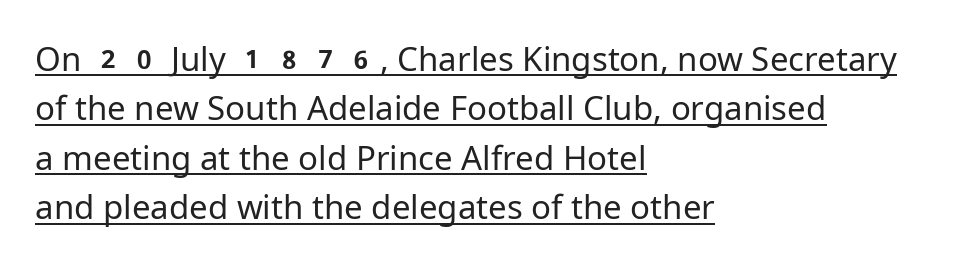
{"serif": "no", "italic": "no", "bold": "no", "weight": "regular", "width": "normal", "stroke_contrast": "low", "x_height": "medium", "monospaced": "no", "underline": "yes", "align": "left", "line_spacing": "normal", "line_spacing_ratio": 1.5, "letter_spacing": "normal", "letter_spacing_em": 0.0, "glyph_px": 33}
